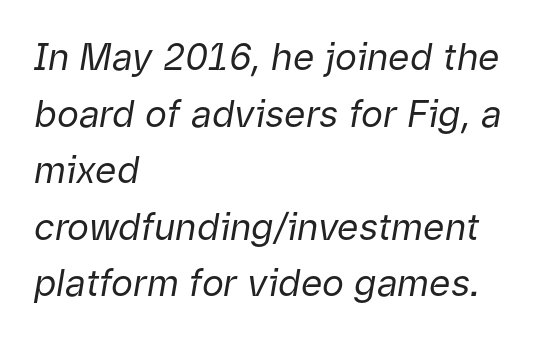
Nobody drew a line under any word here. Heft: none added — not bold. Is there much room between lines? A standard amount, neither cramped nor airy. Students, note that the glyphs here touch the page at normal intervals.
